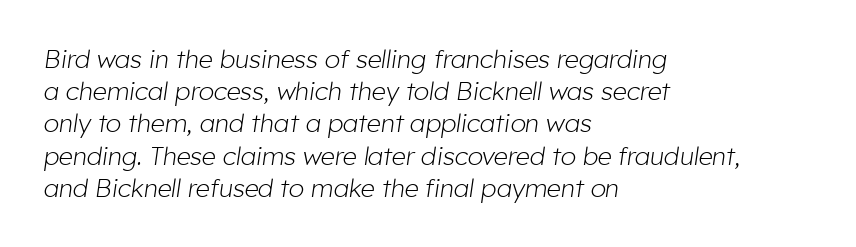
Tall strokes in this sample are angled rather than plumb. Nothing heavy about these letters — not bold at all. Horizontally, the lines are justified to the leading edge only. Each row of text sits above clean, open space.
